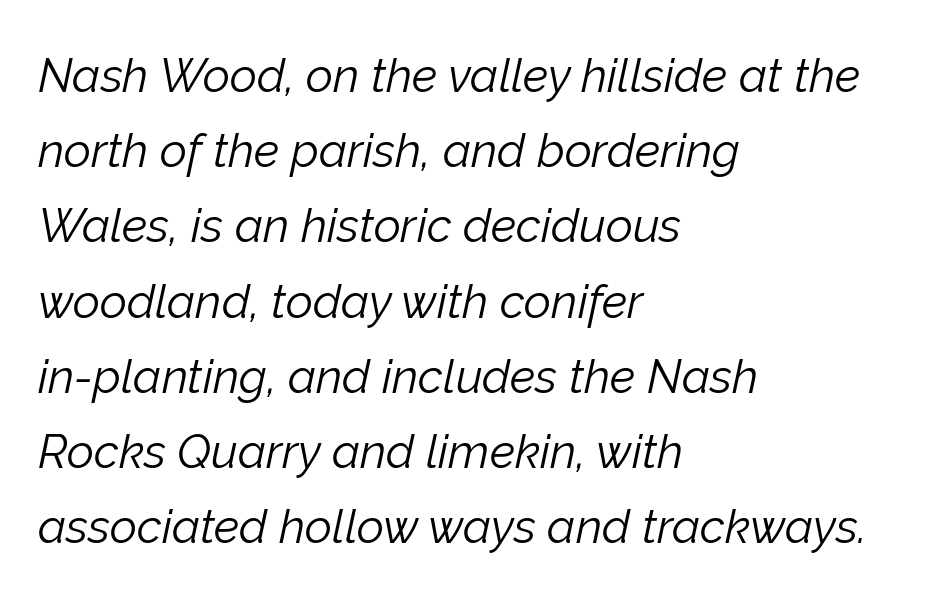
Q: Is the text bold? A: No.
Q: Is the text italic (slanted)? A: Yes, it leans right by about 12 degrees.
Q: Is the text underlined? A: No.
Q: How is the paragraph aligned? A: Left-aligned.
Q: Is the spacing between letters normal or unusually wide? A: Normal.
Q: Is the spacing between lines tight, normal or loose? A: Normal.
Q: Width (condensed, normal, or wide)? A: Normal.
Q: Stroke contrast? A: Low.
Q: x-height? A: Medium.
Q: Monospaced? A: No.
